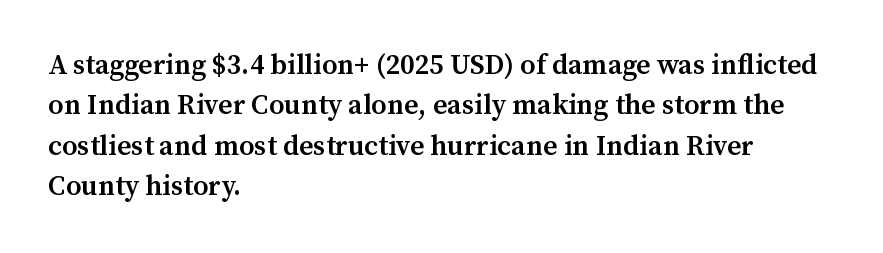
Style check: upright. Students, this is semibold: more ink than regular, less than bold. The text block is weighted toward the left margin, trailing off unevenly rightward. This sample uses a serif face. Whoever set this chose a conventional vertical rhythm.
